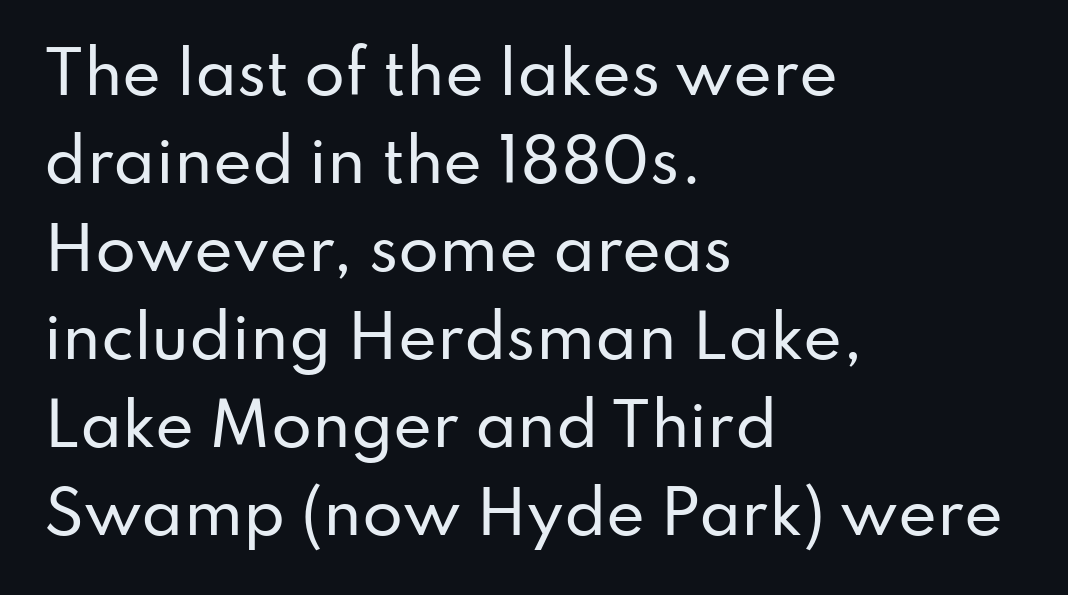
Letter spacing: default. Quick note: underline off. The letters stand straight up with perfectly vertical stems. Each letter keeps its own natural width here, so spacing adapts to shape. Examine the stroke ends and you'll find no serifs. Each new line begins a customary step beneath the previous one.
